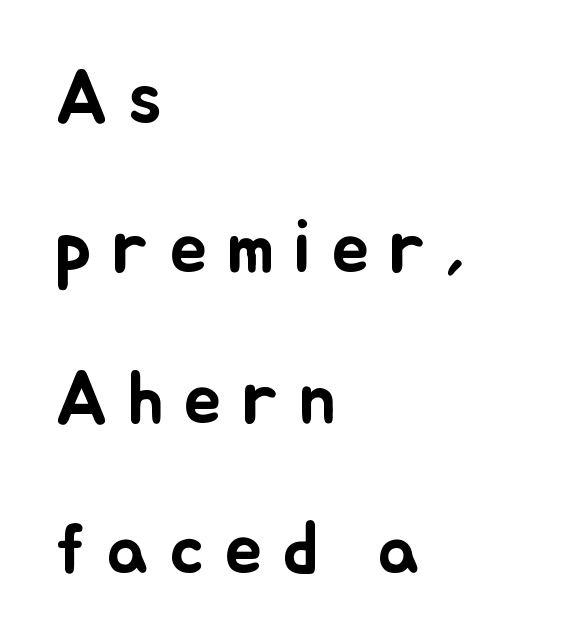
Q: Is the text italic (slanted)? A: No, it is upright.
Q: Is the text underlined? A: No.
Q: How is the paragraph aligned? A: Left-aligned.
Q: Is the spacing between letters normal or unusually wide? A: Unusually wide.
Q: Is the spacing between lines tight, normal or loose? A: Loose.
Q: Width (condensed, normal, or wide)? A: Normal.
Q: Stroke contrast? A: Low.
Q: x-height? A: Small.
Q: Monospaced? A: No.
